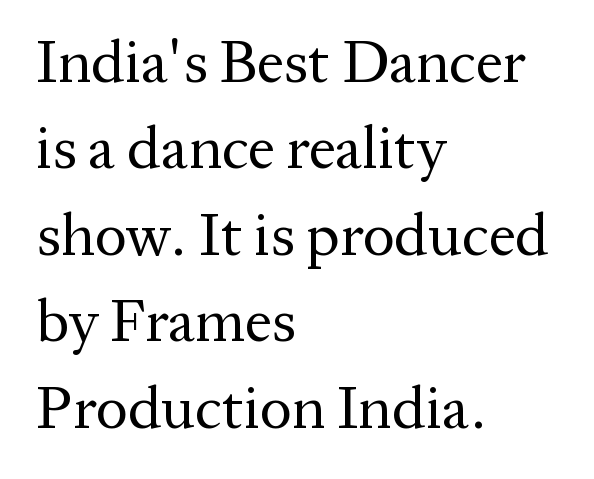
The image shows 60 px regular-weight serif type, upright; set left-aligned, normal line spacing (1.44x), normal letter spacing, not underlined; medium stroke contrast and a medium x-height.
